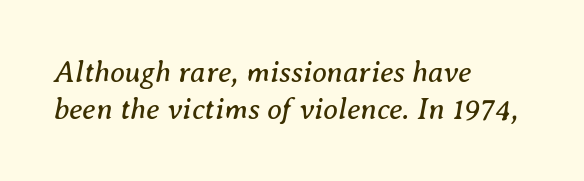
{"serif": "yes", "italic": "yes", "lean": "right", "slant_degrees": 8, "bold": "no", "weight": "regular", "width": "normal", "stroke_contrast": "medium", "x_height": "medium", "monospaced": "no", "underline": "no", "align": "left", "line_spacing_ratio": 1.23, "letter_spacing": "normal", "letter_spacing_em": 0.0, "glyph_px": 30}
